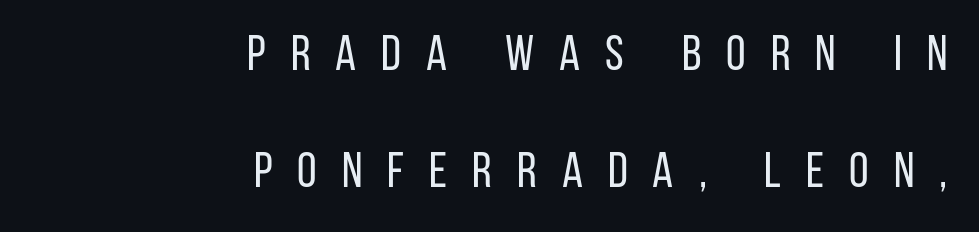
The image shows 50 px regular-weight, condensed sans-serif type, upright; set right-aligned, loose line spacing (2.34x), unusually wide letter spacing (+0.5 em), not underlined; low stroke contrast and a large x-height.
